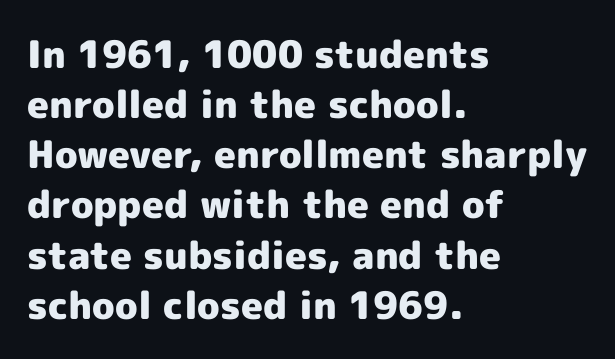
Short note: letters normally spaced. Strong, thick strokes mark this as bold type. Has an underline been added? It has not. A student would call this left alignment; a typographer would say flush left, rag right. Italic? Not at all — the glyphs are vertical. Typographically, this falls in the sans-serif category.
